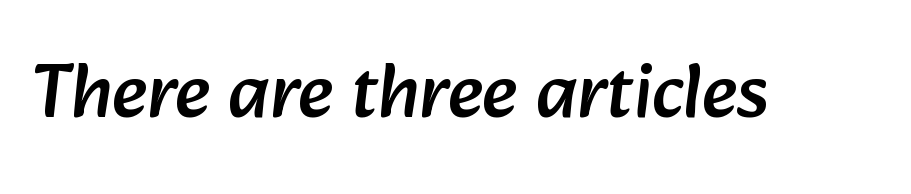
The image shows 78 px sans-serif type; set normal letter spacing, not underlined; low stroke contrast and a medium x-height.
